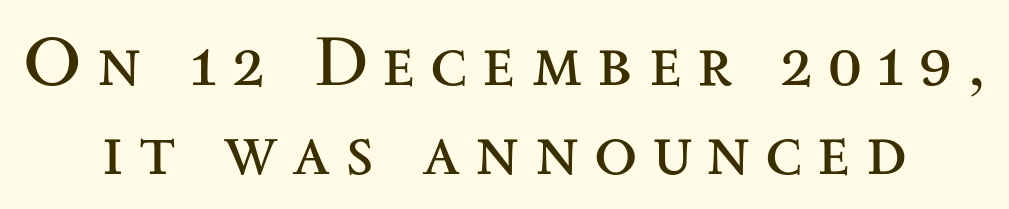
{"serif": "yes", "italic": "no", "bold": "no", "weight": "regular", "width": "wide", "stroke_contrast": "medium", "x_height": "small", "monospaced": "no", "underline": "no", "align": "center", "line_spacing": "normal", "line_spacing_ratio": 1.25, "letter_spacing": "wide", "letter_spacing_em": 0.21, "glyph_px": 71}
